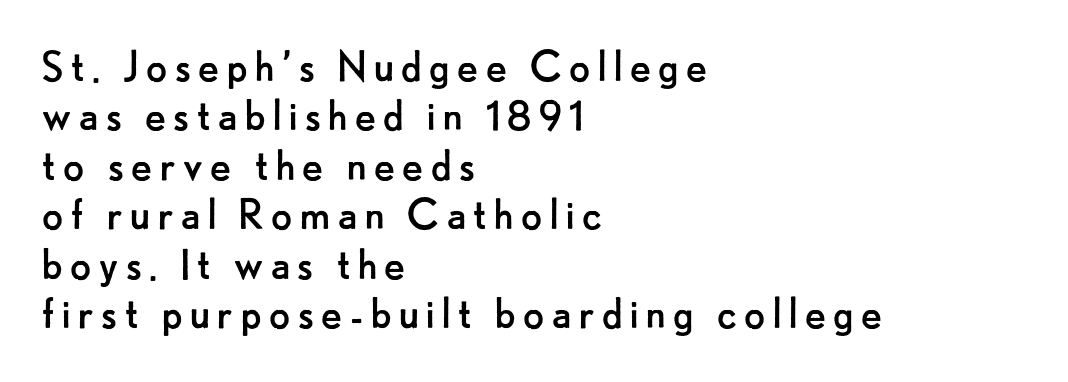
Q: Is the text bold? A: No.
Q: Is the text italic (slanted)? A: No, it is upright.
Q: Is the typeface a serif or a sans-serif typeface? A: Sans-serif.
Q: Is the text underlined? A: No.
Q: How is the paragraph aligned? A: Left-aligned.
Q: Is the spacing between lines tight, normal or loose? A: Tight.
Q: Width (condensed, normal, or wide)? A: Normal.
Q: Stroke contrast? A: Low.
Q: x-height? A: Small.
Q: Monospaced? A: No.
